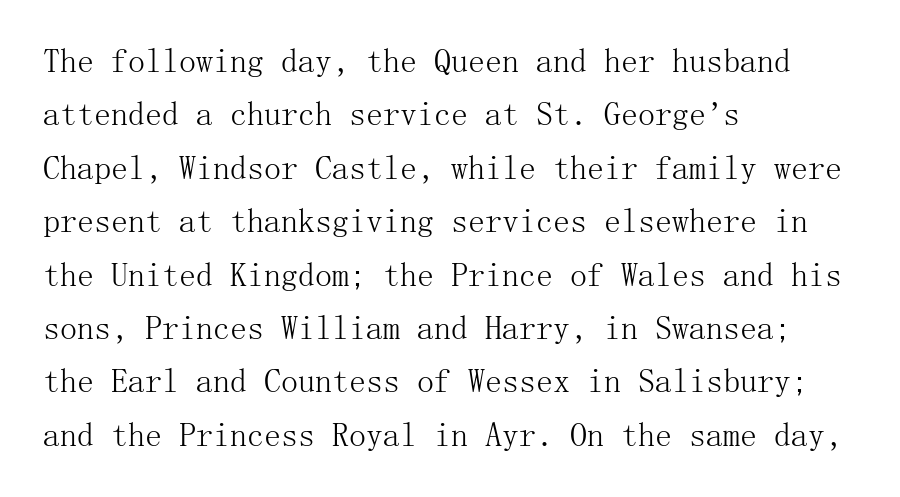
The image shows 34 px light serif type, upright; set left-aligned, normal line spacing (1.57x), normal letter spacing, not underlined; medium stroke contrast and a medium x-height.
